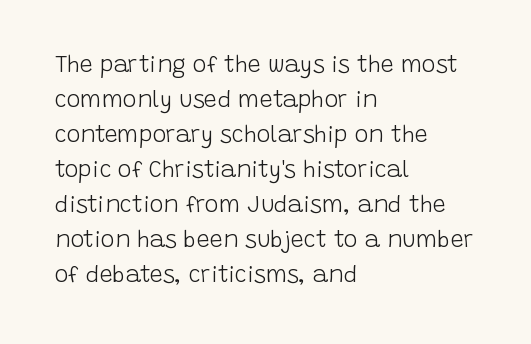
{"italic": "no", "bold": "no", "underline": "no", "align": "left", "line_spacing": "normal", "line_spacing_ratio": 1.52, "letter_spacing": "normal", "letter_spacing_em": 0.0, "glyph_px": 23}
